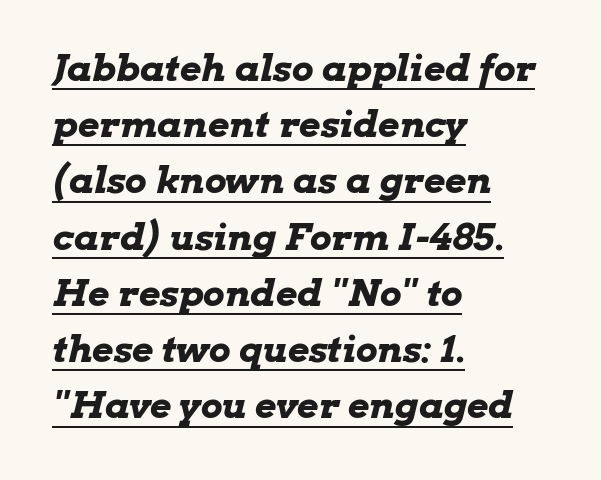
{"italic": "yes", "lean": "right", "slant_degrees": 13, "bold": "yes", "weight": "bold", "width": "wide", "stroke_contrast": "low", "x_height": "medium", "monospaced": "no", "underline": "yes", "align": "left", "line_spacing": "normal", "line_spacing_ratio": 1.52, "letter_spacing": "normal", "letter_spacing_em": 0.0, "glyph_px": 37}
